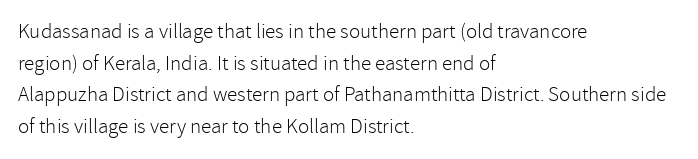
Style check: upright. Leftover space on each line is placed entirely after the last word. The rows are spaced the way most documents space them. The font is comparable to plain body text, perhaps lighter. Honestly, there is no underline to notice here at all. Nobody touched the tracking dial on this one.
